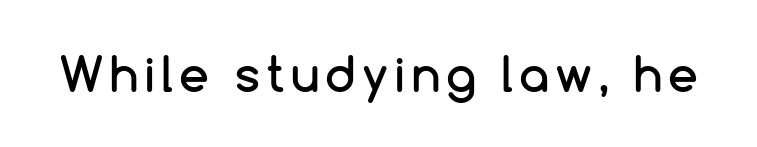
{"serif": "no", "italic": "no", "width": "normal", "stroke_contrast": "low", "x_height": "medium", "monospaced": "no", "underline": "no", "glyph_px": 48}
